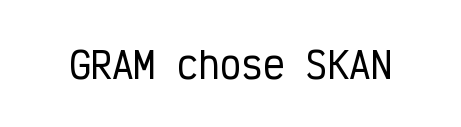
Q: Is the text italic (slanted)? A: No, it is upright.
Q: Is the typeface a serif or a sans-serif typeface? A: Sans-serif.
Q: Is the text underlined? A: No.
Q: Is the spacing between letters normal or unusually wide? A: Normal.
Q: Width (condensed, normal, or wide)? A: Condensed.
Q: Stroke contrast? A: Low.
Q: x-height? A: Medium.
Q: Monospaced? A: Yes.
